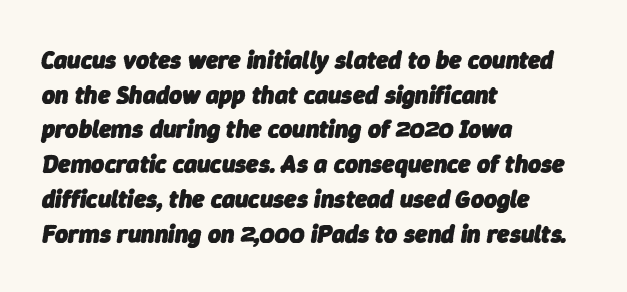
Q: Is the text bold? A: Yes.
Q: Is the text italic (slanted)? A: Yes, it leans right by about 9 degrees.
Q: Is the text underlined? A: No.
Q: How is the paragraph aligned? A: Left-aligned.
Q: Is the spacing between letters normal or unusually wide? A: Normal.
Q: Is the spacing between lines tight, normal or loose? A: Normal.
